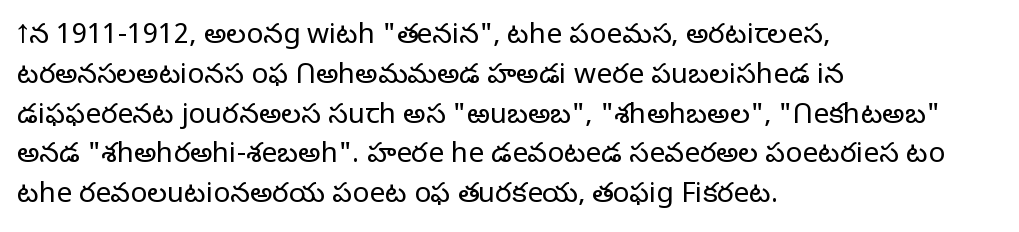
Upright lettering throughout. Compared with a centered layout, this one pins lines to the left instead. The line texture is even and compact thanks to regular tracking. Look at the bottom of the vertical strokes: they stop flat, with no serifs. The face used here is proportionally spaced, like ordinary book or web type. Summary of weight: not heavy and not bold.
